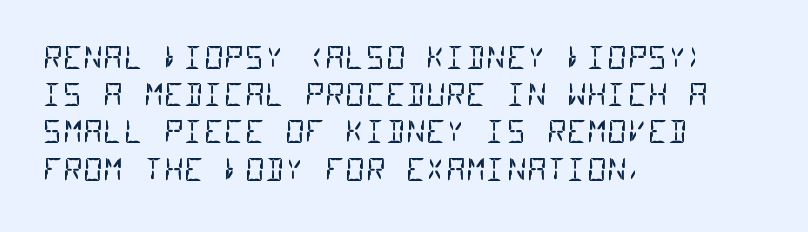
The image shows 31 px regular-weight, condensed sans-serif type, monospaced; set left-aligned, line spacing 1.2x, normal letter spacing, not underlined; low stroke contrast and a large x-height.
